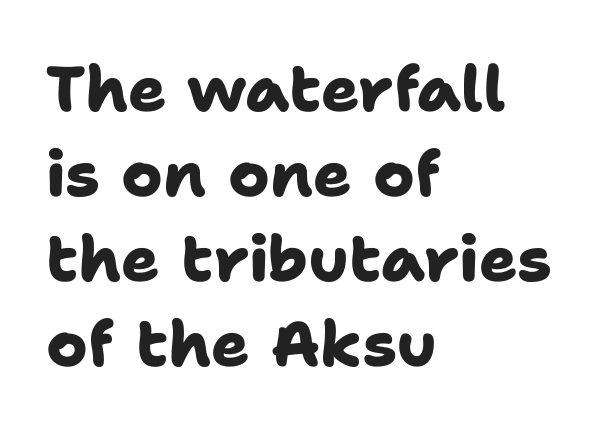
Decoration check: the copy has no underline. This sample uses plain, unmodified letter spacing. Does the type have serifs? No, each stem ends abruptly. The space between consecutive lines is moderate. Reading down the block, your eye returns to a fixed left position each line. Heavy, bold letterforms.
